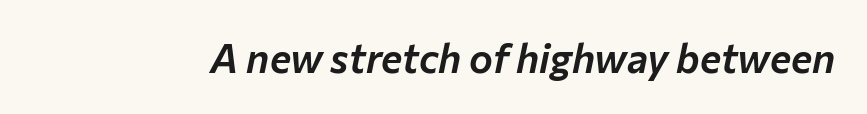
Q: Is the text italic (slanted)? A: Yes, it leans right by about 12 degrees.
Q: Is the text underlined? A: No.
Q: Is the spacing between letters normal or unusually wide? A: Normal.
Q: Width (condensed, normal, or wide)? A: Normal.
Q: Stroke contrast? A: Low.
Q: x-height? A: Medium.
Q: Monospaced? A: No.
